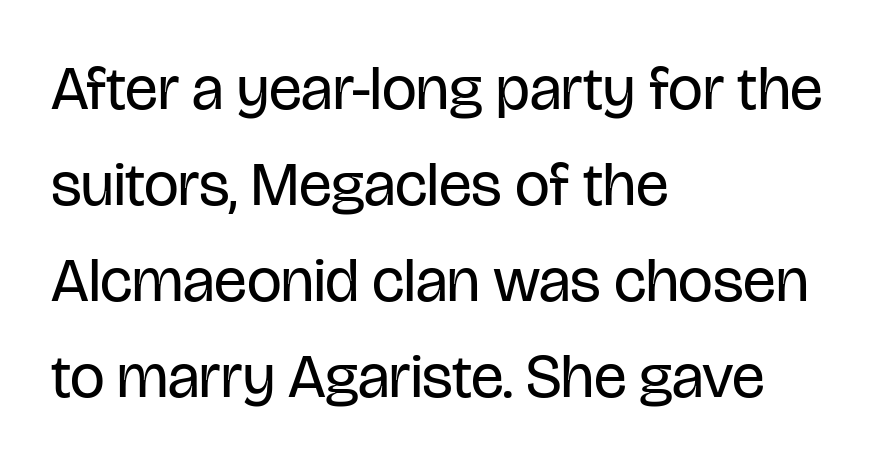
Rule under the text: the space is simply empty. Typeset ragged right — the left edge is the straight one. Nothing unusual about the tracking: characters are spaced as the font intends. Nothing heavy about these letters — not bold at all.
